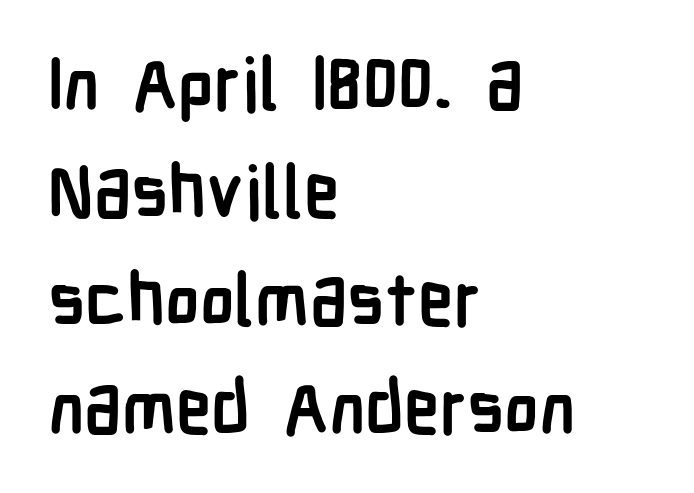
{"serif": "no", "italic": "no", "bold": "yes", "weight": "semibold", "width": "condensed", "stroke_contrast": "low", "x_height": "medium", "monospaced": "no", "underline": "no", "align": "left", "line_spacing": "normal", "line_spacing_ratio": 1.5, "letter_spacing": "normal", "letter_spacing_em": 0.0, "glyph_px": 72}
